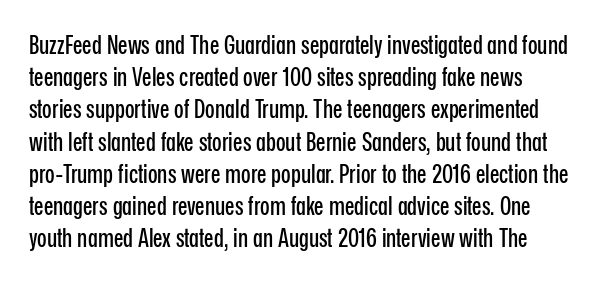
{"italic": "no", "underline": "no", "line_spacing": "normal", "line_spacing_ratio": 1.29, "letter_spacing": "normal", "letter_spacing_em": 0.0, "glyph_px": 25}
